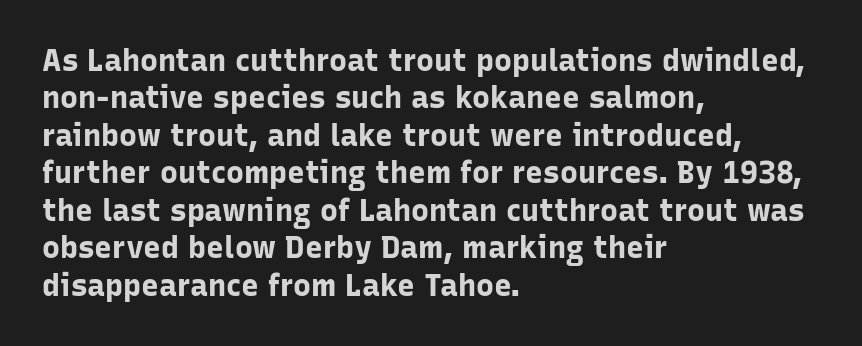
Q: Is the text bold? A: Yes.
Q: Is the text italic (slanted)? A: No, it is upright.
Q: Is the typeface a serif or a sans-serif typeface? A: Sans-serif.
Q: Is the text underlined? A: No.
Q: How is the paragraph aligned? A: Left-aligned.
Q: Is the spacing between letters normal or unusually wide? A: Normal.
Q: Is the spacing between lines tight, normal or loose? A: Normal.
Q: Width (condensed, normal, or wide)? A: Normal.
Q: Stroke contrast? A: Low.
Q: x-height? A: Medium.
Q: Monospaced? A: No.
